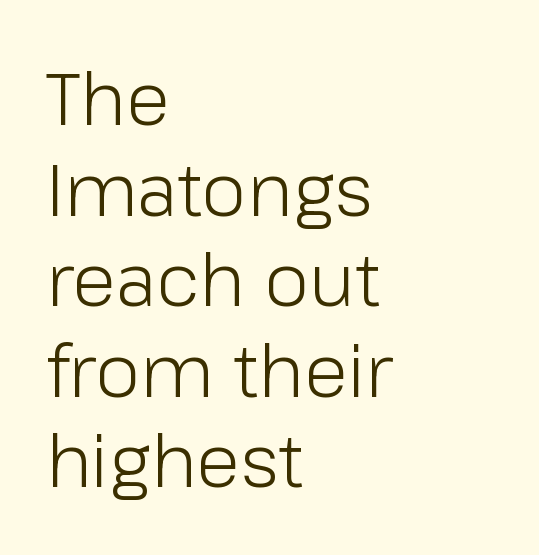
Q: Is the text bold? A: No.
Q: Is the text italic (slanted)? A: No, it is upright.
Q: Is the typeface a serif or a sans-serif typeface? A: Sans-serif.
Q: Is the text underlined? A: No.
Q: How is the paragraph aligned? A: Left-aligned.
Q: Is the spacing between letters normal or unusually wide? A: Normal.
Q: Width (condensed, normal, or wide)? A: Normal.
Q: Stroke contrast? A: Low.
Q: x-height? A: Medium.
Q: Monospaced? A: No.
